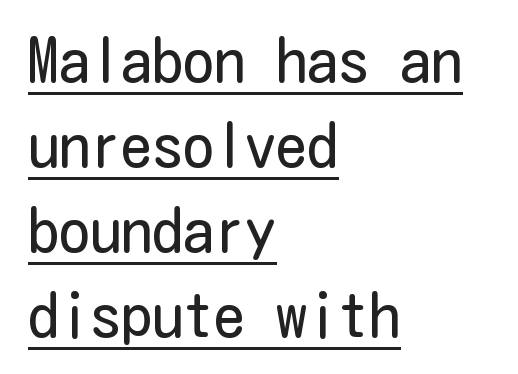
Q: Is the text bold? A: No.
Q: Is the text italic (slanted)? A: No, it is upright.
Q: Is the typeface a serif or a sans-serif typeface? A: Sans-serif.
Q: Is the text underlined? A: Yes.
Q: How is the paragraph aligned? A: Left-aligned.
Q: Is the spacing between letters normal or unusually wide? A: Normal.
Q: Is the spacing between lines tight, normal or loose? A: Normal.
Q: Width (condensed, normal, or wide)? A: Condensed.
Q: Stroke contrast? A: Low.
Q: x-height? A: Medium.
